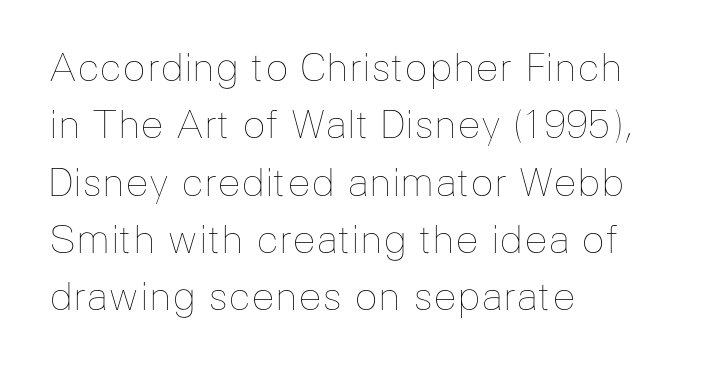
Q: Is the text bold? A: No.
Q: Is the text italic (slanted)? A: No, it is upright.
Q: Is the text underlined? A: No.
Q: How is the paragraph aligned? A: Left-aligned.
Q: Is the spacing between letters normal or unusually wide? A: Normal.
Q: Is the spacing between lines tight, normal or loose? A: Normal.
Q: Width (condensed, normal, or wide)? A: Normal.
Q: Stroke contrast? A: Low.
Q: x-height? A: Medium.
Q: Monospaced? A: No.
